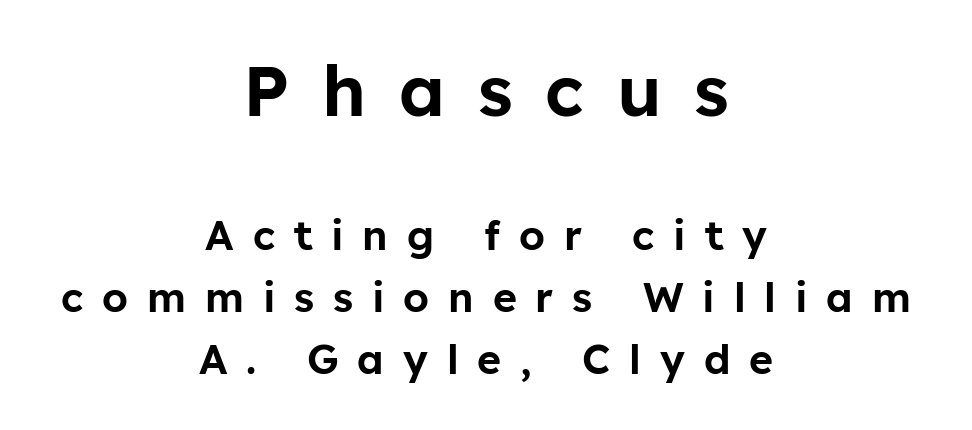
The image shows 71 px sans-serif type, upright; set centered, normal line spacing (1.51x), unusually wide letter spacing (+0.46 em), not underlined; the first (top) block is 1.73x larger; low stroke contrast and a medium x-height.
